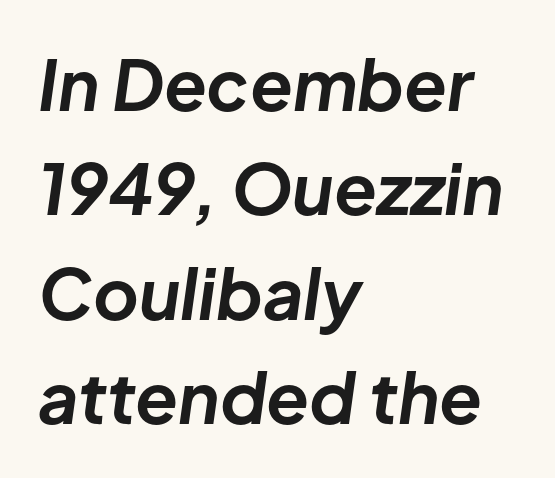
Q: Is the text bold? A: Yes.
Q: Is the text italic (slanted)? A: Yes, it leans right by about 8 degrees.
Q: Is the text underlined? A: No.
Q: How is the paragraph aligned? A: Left-aligned.
Q: Is the spacing between letters normal or unusually wide? A: Normal.
Q: Is the spacing between lines tight, normal or loose? A: Normal.
Q: Width (condensed, normal, or wide)? A: Normal.
Q: Stroke contrast? A: Low.
Q: x-height? A: Medium.
Q: Monospaced? A: No.
